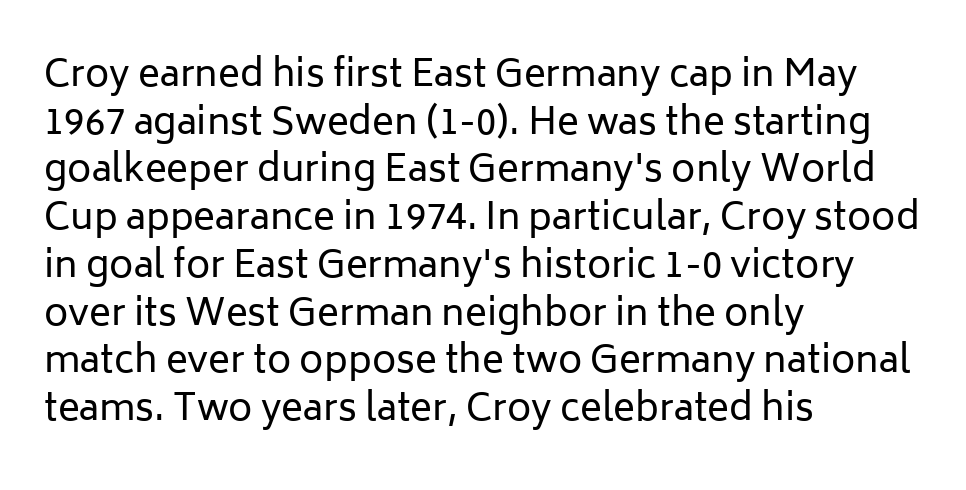
Is this a heavy cut? Hardly; it is regular or lighter. How are the letters spaced? Ordinarily, with no added tracking. The ragged edge is on the right, which tells us the setting is flush left. Characters remain perfectly vertical along every line. This sample has the flowing, uneven cadence of proportional lettering. The area under the type is left untouched.
